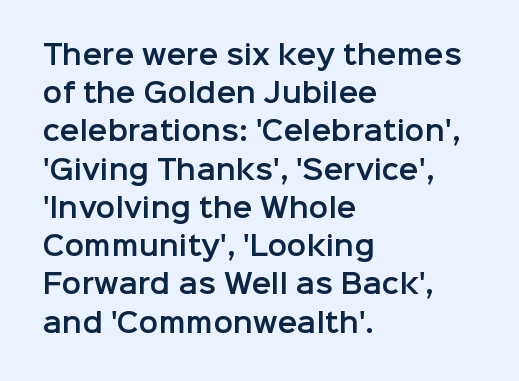
Glance below the letters and you will spot only blank space. Interline gaps are of average width in this sample. The type sits square on the baseline with zero lean. The text block is weighted toward the left margin, trailing off unevenly rightward. These lines keep a tight, regular rhythm from letter to letter.
